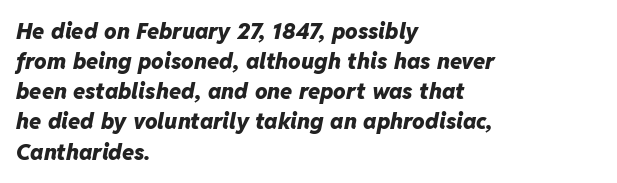
{"italic": "yes", "lean": "right", "slant_degrees": 11, "bold": "yes", "underline": "no", "align": "left", "line_spacing": "normal", "line_spacing_ratio": 1.37, "letter_spacing": "normal", "letter_spacing_em": 0.0, "glyph_px": 22}
